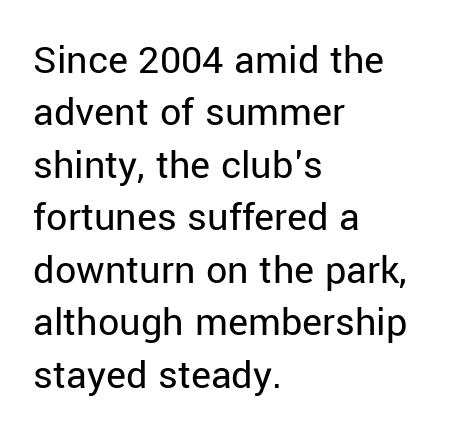
Q: Is the text bold? A: No.
Q: Is the text italic (slanted)? A: No, it is upright.
Q: Is the typeface a serif or a sans-serif typeface? A: Sans-serif.
Q: Is the text underlined? A: No.
Q: How is the paragraph aligned? A: Left-aligned.
Q: Is the spacing between letters normal or unusually wide? A: Normal.
Q: Is the spacing between lines tight, normal or loose? A: Normal.
Q: Width (condensed, normal, or wide)? A: Normal.
Q: Stroke contrast? A: Low.
Q: x-height? A: Medium.
Q: Monospaced? A: No.
